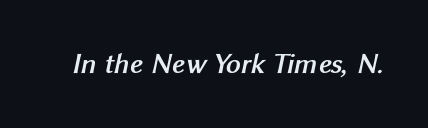
The image shows 29 px semibold sans-serif type; set normal letter spacing, not underlined; medium stroke contrast and a medium x-height.
